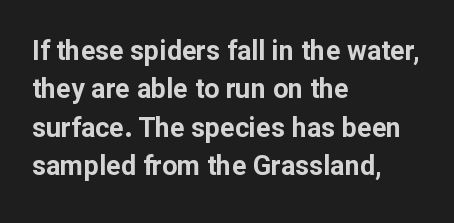
The image shows 27 px bold type, upright; set left-aligned, normal line spacing (1.42x), normal letter spacing, not underlined.
